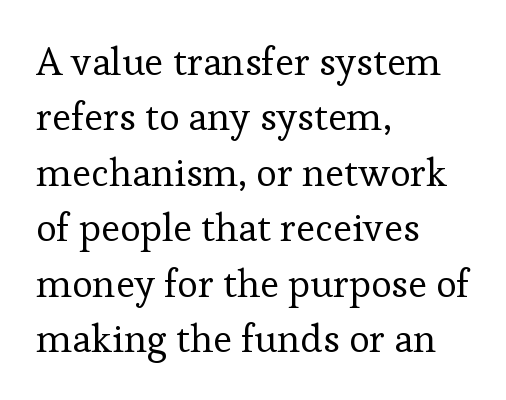
Q: Is the text bold? A: No.
Q: Is the text italic (slanted)? A: No, it is upright.
Q: Is the typeface a serif or a sans-serif typeface? A: Serif.
Q: Is the text underlined? A: No.
Q: How is the paragraph aligned? A: Left-aligned.
Q: Is the spacing between letters normal or unusually wide? A: Normal.
Q: Is the spacing between lines tight, normal or loose? A: Normal.
Q: Width (condensed, normal, or wide)? A: Normal.
Q: Stroke contrast? A: Low.
Q: x-height? A: Medium.
Q: Monospaced? A: No.
